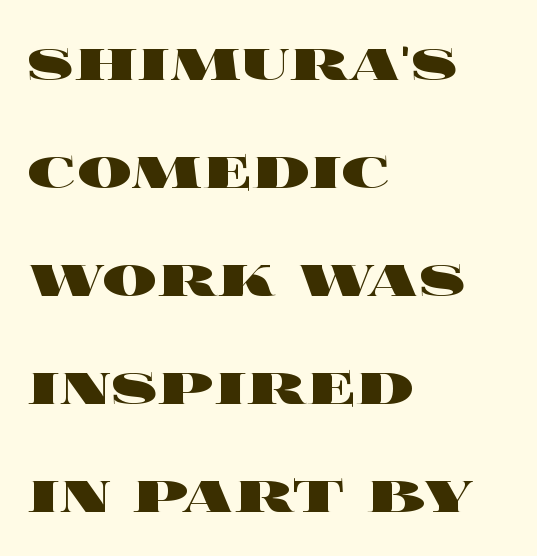
Whoever set this chose a conventional vertical rhythm. The paragraph has a hard left edge and a soft right edge. Do the letters lean? They stand straight. Clear beneath every line of the passage. Look at the tracking — it's just the regular setting, nothing added. Typesetter's note: full bold, strokes at maximum text heaviness.
